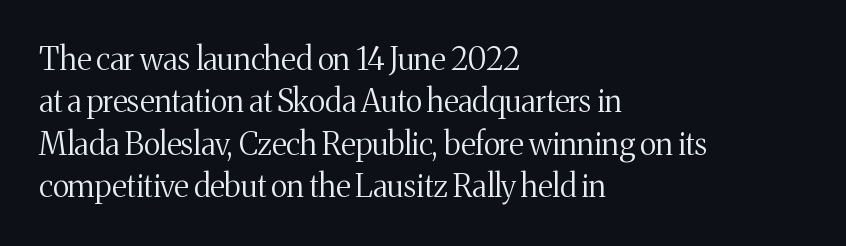
{"serif": "yes", "italic": "no", "bold": "no", "weight": "regular", "width": "normal", "stroke_contrast": "medium", "x_height": "medium", "monospaced": "no", "underline": "no", "align": "left", "line_spacing": "normal", "line_spacing_ratio": 1.37, "letter_spacing": "normal", "letter_spacing_em": 0.0, "glyph_px": 31}
